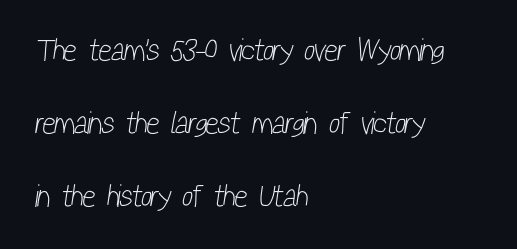
The compositor pushed each line to the left boundary. Leading: increased. The type family on display is of the sans-serif kind. The letterforms sit at book weight or below.
